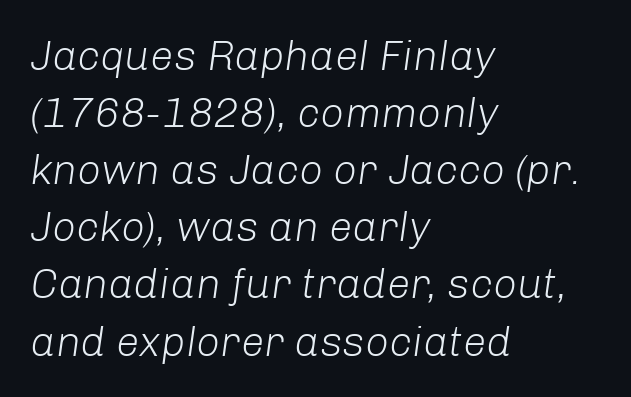
Q: Is the text bold? A: No.
Q: Is the text italic (slanted)? A: Yes, it leans right by about 8 degrees.
Q: Is the text underlined? A: No.
Q: How is the paragraph aligned? A: Left-aligned.
Q: Is the spacing between letters normal or unusually wide? A: Normal.
Q: Is the spacing between lines tight, normal or loose? A: Normal.
Q: Width (condensed, normal, or wide)? A: Normal.
Q: Stroke contrast? A: Low.
Q: x-height? A: Medium.
Q: Monospaced? A: No.
